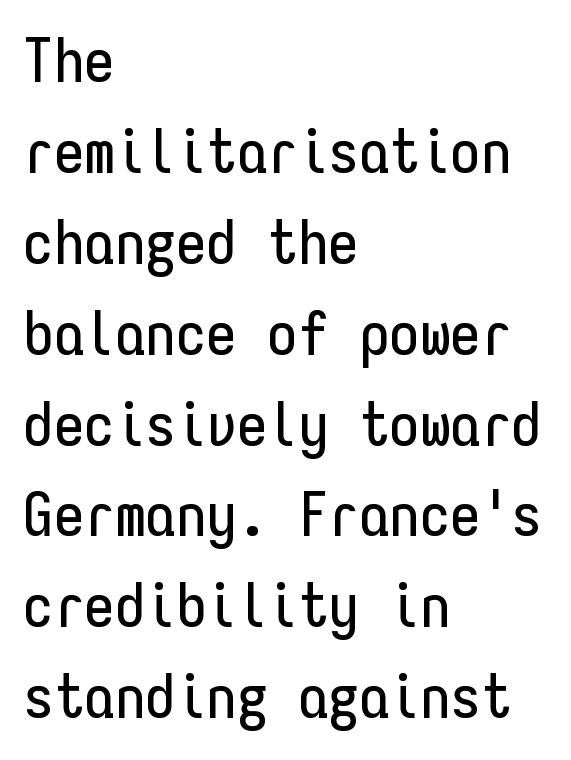
Q: Is the text italic (slanted)? A: No, it is upright.
Q: Is the typeface a serif or a sans-serif typeface? A: Sans-serif.
Q: Is the text underlined? A: No.
Q: How is the paragraph aligned? A: Left-aligned.
Q: Is the spacing between letters normal or unusually wide? A: Normal.
Q: Is the spacing between lines tight, normal or loose? A: Normal.
Q: Width (condensed, normal, or wide)? A: Condensed.
Q: Stroke contrast? A: Low.
Q: x-height? A: Medium.
Q: Monospaced? A: Yes.
